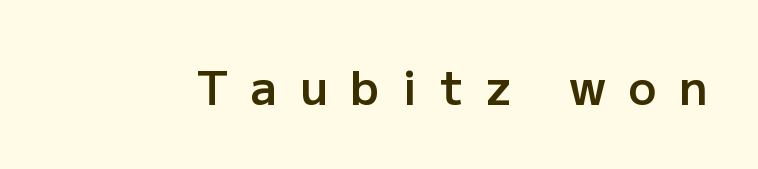
The image shows 47 px semibold sans-serif type, upright; set unusually wide letter spacing (+0.48 em), not underlined; low stroke contrast and a medium x-height.
